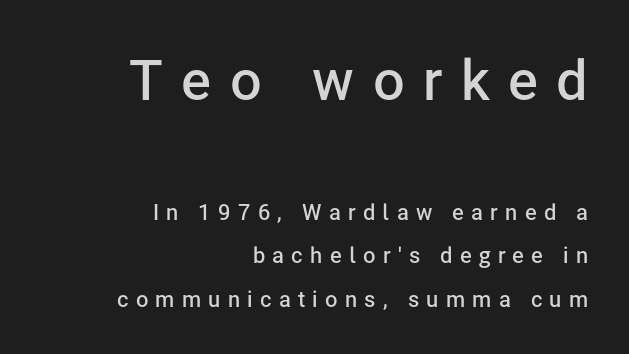
Q: Is the text bold? A: Semi-bold.
Q: Is the text italic (slanted)? A: No, it is upright.
Q: Is the typeface a serif or a sans-serif typeface? A: Sans-serif.
Q: Is the text underlined? A: No.
Q: How is the paragraph aligned? A: Right-aligned.
Q: Is the spacing between letters normal or unusually wide? A: Unusually wide.
Q: Is the spacing between lines tight, normal or loose? A: Loose.
Q: Which block of text is set in a larger size, the first (top) or the second (bottom)? A: The first (top) one.
Q: Width (condensed, normal, or wide)? A: Normal.
Q: Stroke contrast? A: Low.
Q: x-height? A: Medium.
Q: Monospaced? A: No.
